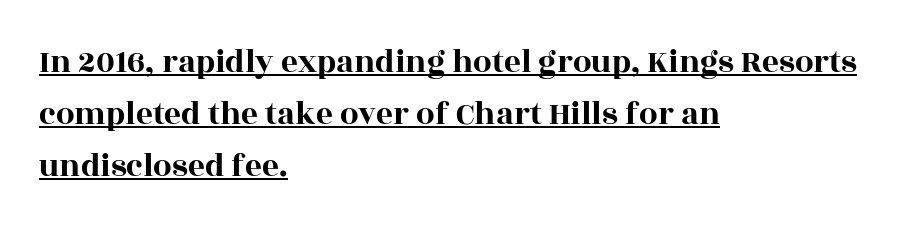
{"serif": "yes", "italic": "no", "width": "wide", "x_height": "large", "monospaced": "no", "underline": "yes", "align": "left", "line_spacing": "normal", "line_spacing_ratio": 1.57, "letter_spacing": "normal", "letter_spacing_em": 0.0, "glyph_px": 33}
